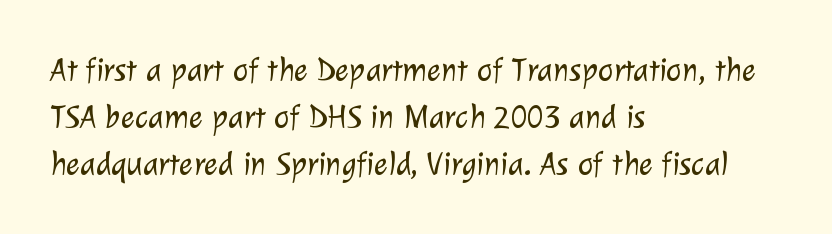
Q: Is the text bold? A: No.
Q: Is the typeface a serif or a sans-serif typeface? A: Sans-serif.
Q: Is the text underlined? A: No.
Q: How is the paragraph aligned? A: Left-aligned.
Q: Is the spacing between letters normal or unusually wide? A: Normal.
Q: Is the spacing between lines tight, normal or loose? A: Normal.
Q: Width (condensed, normal, or wide)? A: Normal.
Q: Stroke contrast? A: Low.
Q: x-height? A: Medium.
Q: Monospaced? A: No.
